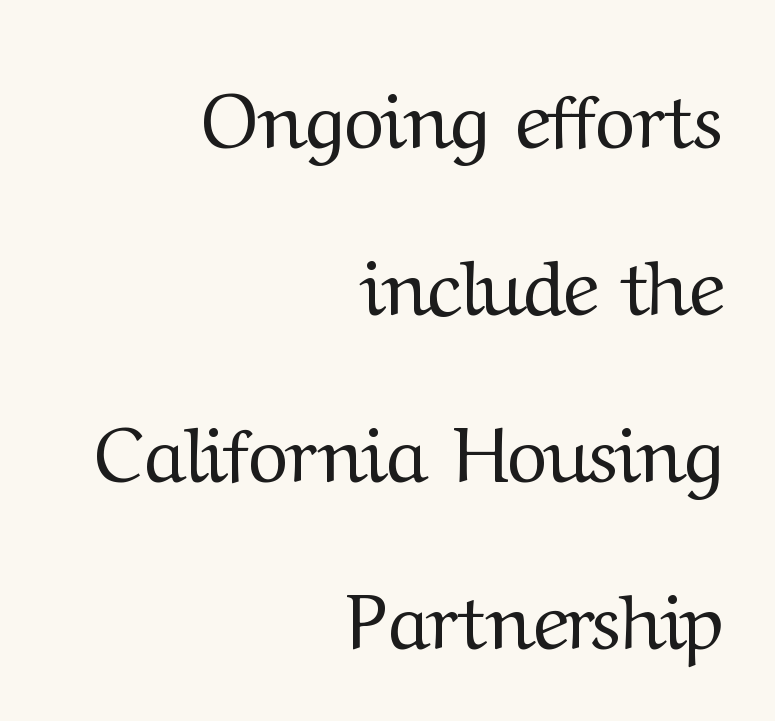
Is this a fixed-width face? No — the glyphs have proportional, varying widths. Is this a heavy cut? Hardly; it is regular or lighter. The space directly below the letters is spotless. In terms of posture, this sample is upright. In terms of letterspacing, this is plain default setting. These lines are set flush right with a ragged left edge.
